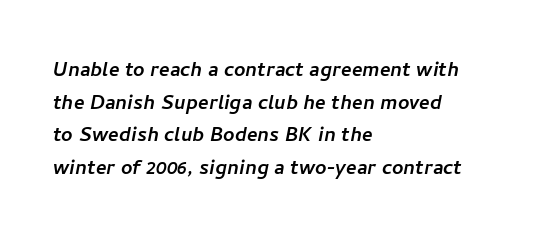
{"underline": "no", "align": "left", "line_spacing": "normal", "line_spacing_ratio": 1.31, "letter_spacing": "normal", "letter_spacing_em": 0.0, "glyph_px": 25}
